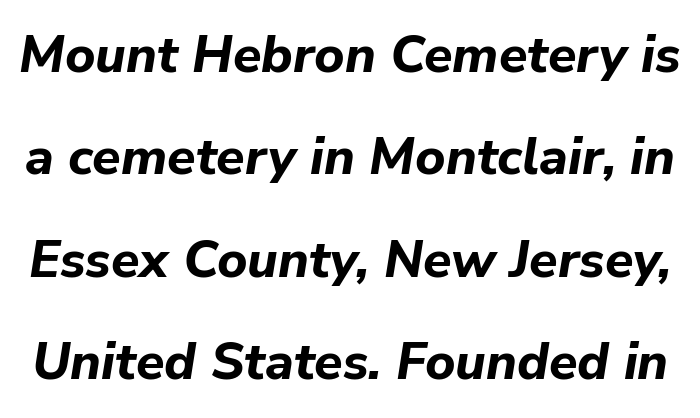
The image shows 52 px bold type, italic (leaning right); set loose line spacing (1.97x), normal letter spacing, not underlined; low stroke contrast and a medium x-height.
